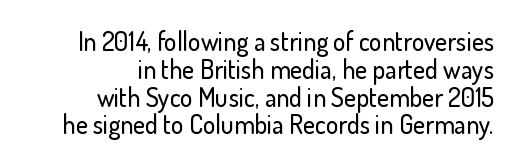
Q: Is the text italic (slanted)? A: No, it is upright.
Q: Is the text underlined? A: No.
Q: How is the paragraph aligned? A: Right-aligned.
Q: Is the spacing between letters normal or unusually wide? A: Normal.
Q: Is the spacing between lines tight, normal or loose? A: Tight.
